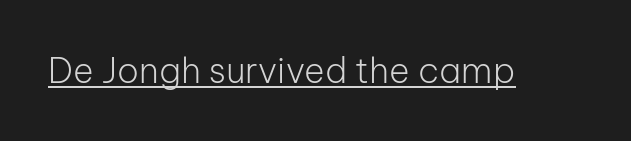
The passage shown is typeset with a sans-serif family. Do the characters align in a grid? No, the font is proportional. Does the lettering tilt? It doesn't — this is upright. Like a heading marked for emphasis, these lines bear an underscore. Honestly, the letter spacing is just normal — you wouldn't notice it.
